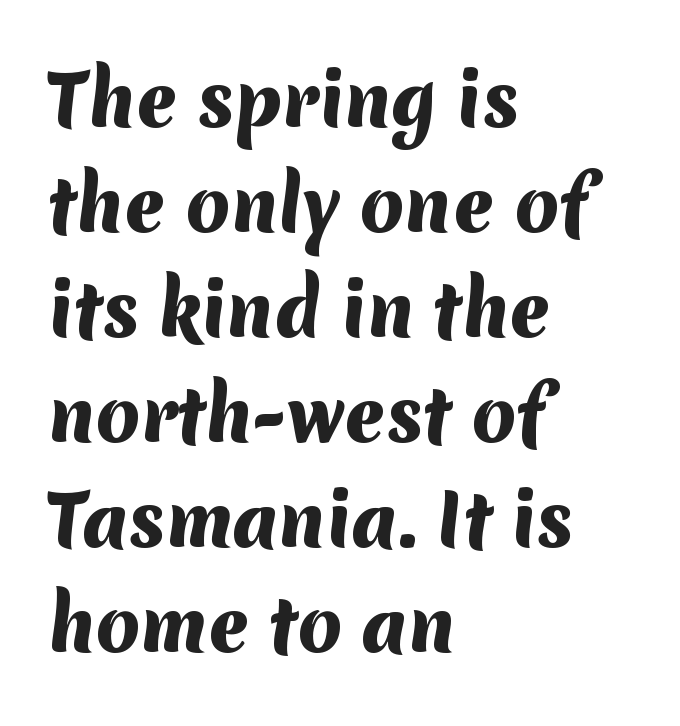
Q: Is the text bold? A: Yes.
Q: Is the typeface a serif or a sans-serif typeface? A: Sans-serif.
Q: Is the text underlined? A: No.
Q: How is the paragraph aligned? A: Left-aligned.
Q: Is the spacing between letters normal or unusually wide? A: Normal.
Q: Is the spacing between lines tight, normal or loose? A: Normal.
Q: Width (condensed, normal, or wide)? A: Normal.
Q: Stroke contrast? A: Medium.
Q: x-height? A: Medium.
Q: Monospaced? A: No.
